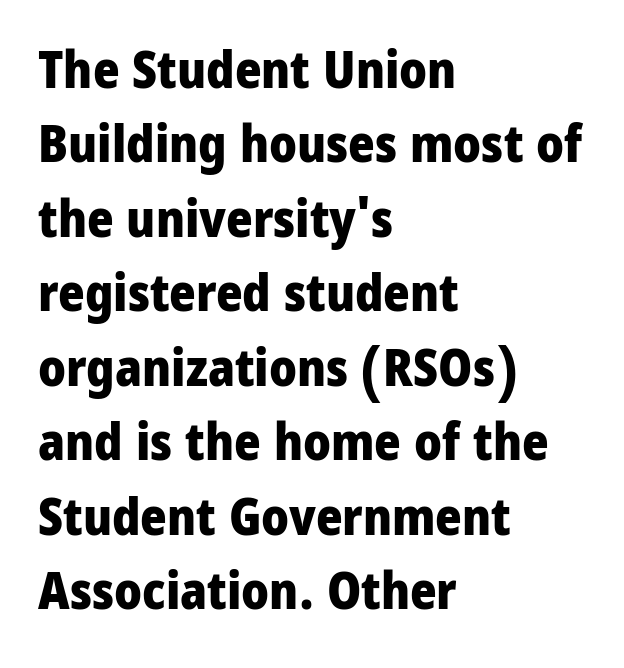
The image shows 51 px heavy, condensed sans-serif type, upright; set left-aligned, normal line spacing (1.46x), normal letter spacing, not underlined; low stroke contrast and a large x-height.
